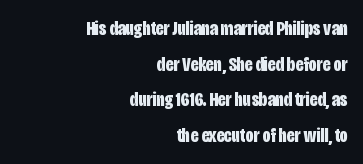
Q: Is the text bold? A: Yes.
Q: Is the text italic (slanted)? A: No, it is upright.
Q: Is the text underlined? A: No.
Q: How is the paragraph aligned? A: Right-aligned.
Q: Is the spacing between letters normal or unusually wide? A: Normal.
